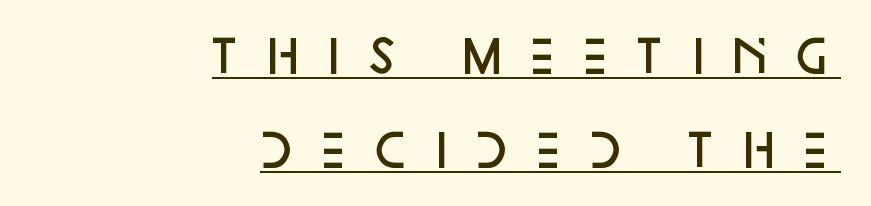
How are the letters spaced? Widely, with obvious added tracking. Serifs: no, the terminals of the letterforms are clean. Look at the stroke-to-counter ratio: somewhat heavy, a semibold. The glyphs are accompanied by a horizontal stroke just below them. Baseline-to-baseline distance is far greater than the letter height. This sample uses an upright cut, with every glyph sitting square on the baseline.
